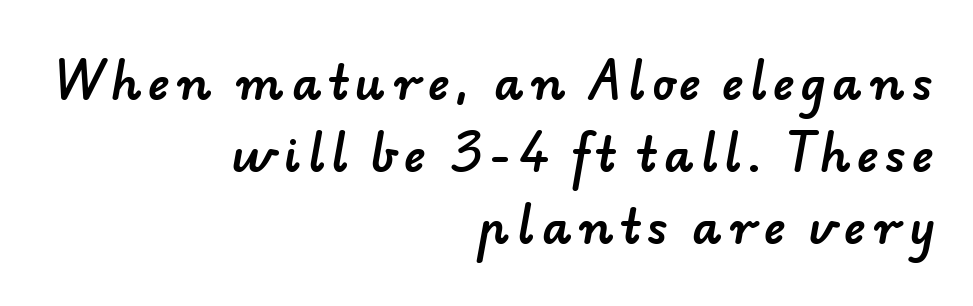
The designer went with a sans here, leaving each stem footless. The letters advance in unequal steps, a hallmark of proportional type. Rows of type keep a routine distance in the vertical direction. Words float on clear page, feet unadorned.
